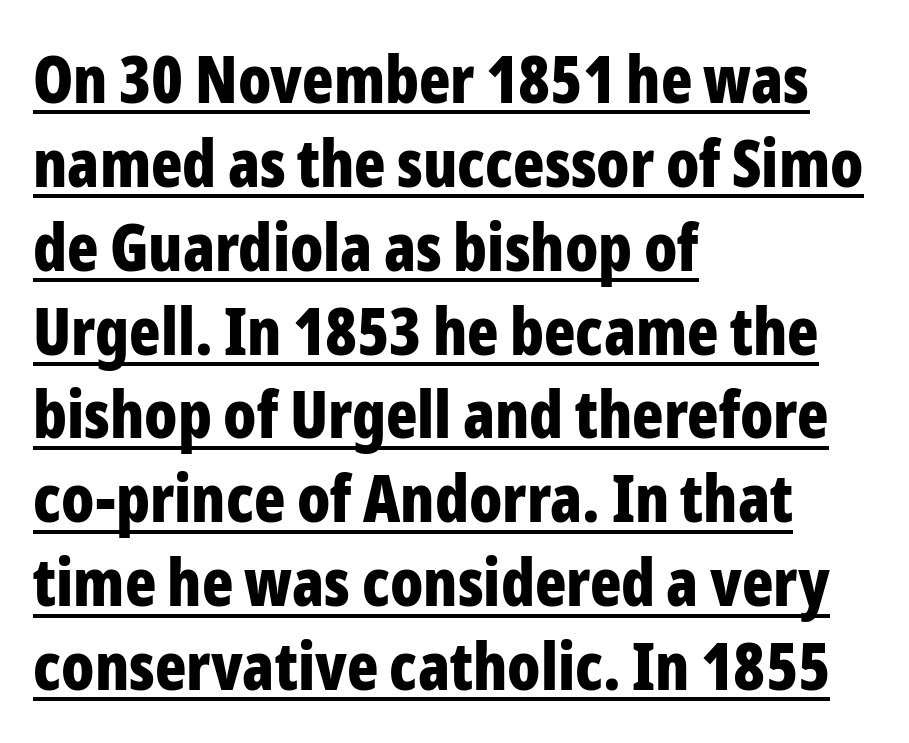
The image shows 65 px bold, condensed sans-serif type, upright; set left-aligned, normal line spacing (1.29x), normal letter spacing, underlined; low stroke contrast and a medium x-height.
